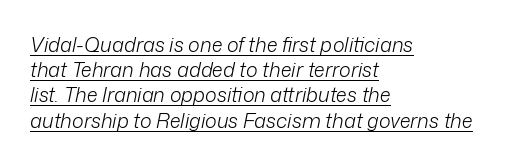
The image shows 20 px text type, italic (leaning right); set left-aligned, normal line spacing (1.26x), normal letter spacing, underlined.
